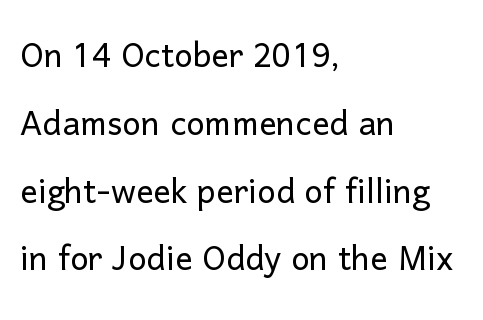
The image shows 44 px light sans-serif type, upright; set left-aligned, normal line spacing (1.54x), normal letter spacing, not underlined; low stroke contrast and a medium x-height.
